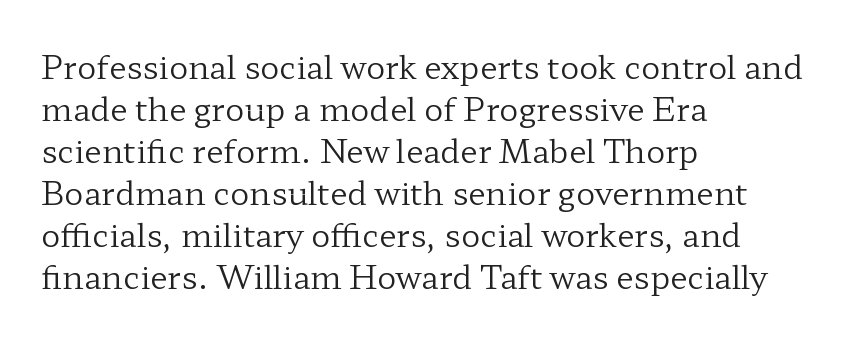
The image shows 32 px regular-weight, wide serif type, upright; set left-aligned, normal line spacing (1.31x), normal letter spacing, not underlined; low stroke contrast and a medium x-height.
